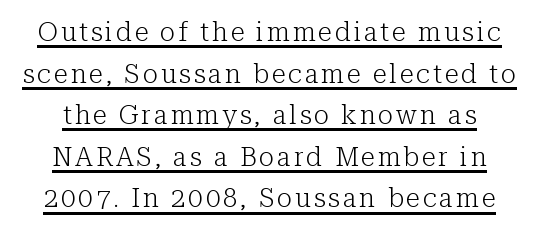
{"italic": "no", "bold": "no", "underline": "yes", "line_spacing": "normal", "line_spacing_ratio": 1.6, "glyph_px": 26}
